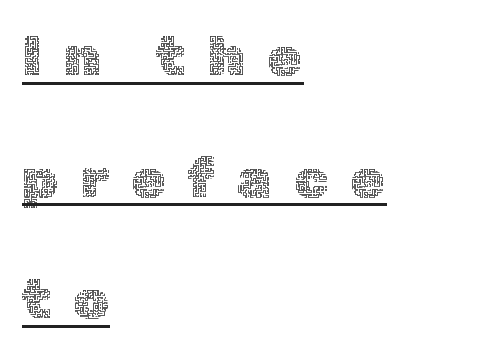
Posture: straight, roman, zero tilt. Compared with a centered layout, this one pins lines to the left instead. These lines are rendered in a variable-pitch font. These lines have a slow, spaced-out rhythm from letter to letter. A continuous stroke trails under the words, as in a hyperlink.
